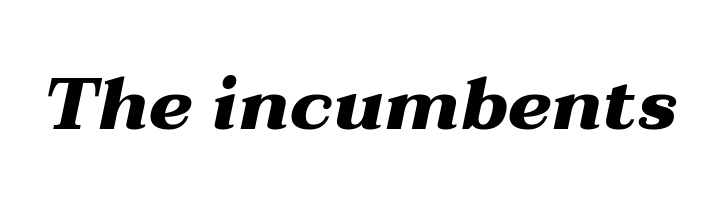
{"italic": "yes", "lean": "right", "slant_degrees": 12, "bold": "yes", "weight": "heavy", "width": "wide", "stroke_contrast": "medium", "x_height": "medium", "monospaced": "no", "underline": "no", "letter_spacing": "normal", "letter_spacing_em": 0.0, "glyph_px": 73}
